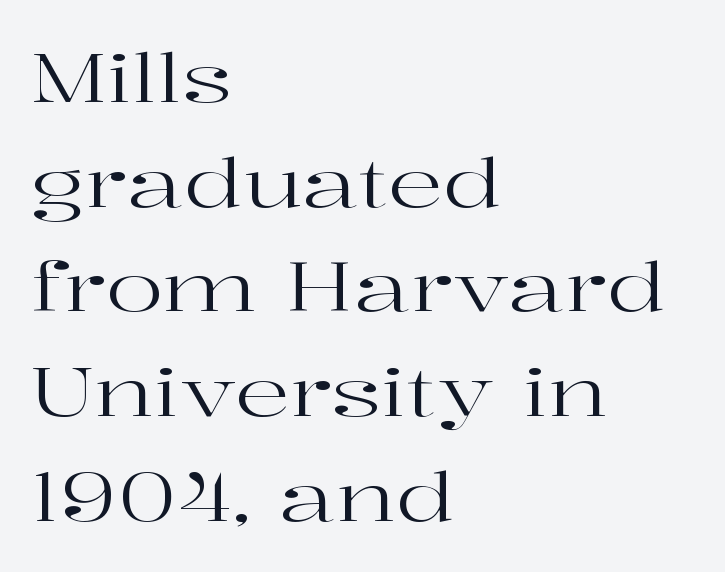
{"serif": "yes", "italic": "no", "bold": "no", "weight": "regular", "width": "wide", "stroke_contrast": "high", "x_height": "medium", "monospaced": "no", "underline": "no", "align": "left", "line_spacing": "normal", "line_spacing_ratio": 1.54, "letter_spacing": "normal", "letter_spacing_em": 0.0, "glyph_px": 68}
